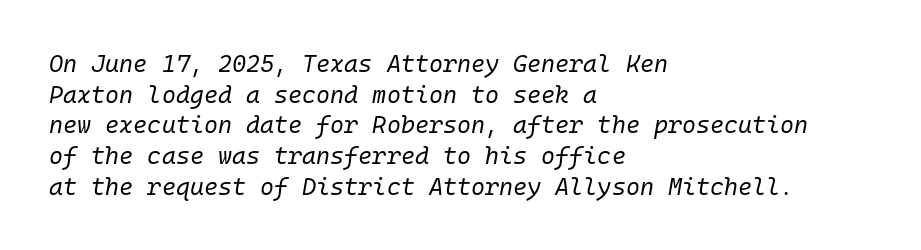
{"italic": "yes", "lean": "right", "slant_degrees": 10, "bold": "no", "underline": "no", "align": "left", "line_spacing": "normal", "line_spacing_ratio": 1.28, "letter_spacing": "normal", "letter_spacing_em": 0.0, "glyph_px": 24}
